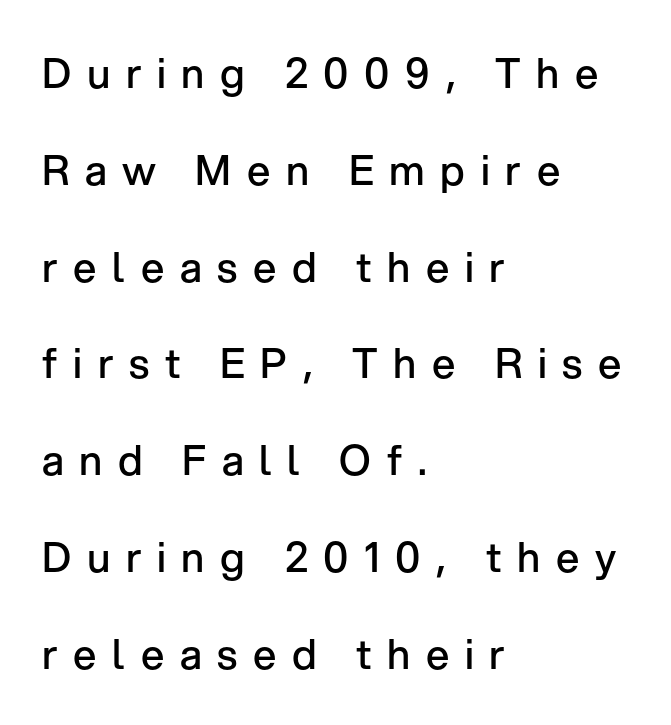
The image shows 41 px semibold sans-serif type, upright; set left-aligned, loose line spacing (2.36x), unusually wide letter spacing (+0.38 em), not underlined; low stroke contrast and a medium x-height.
